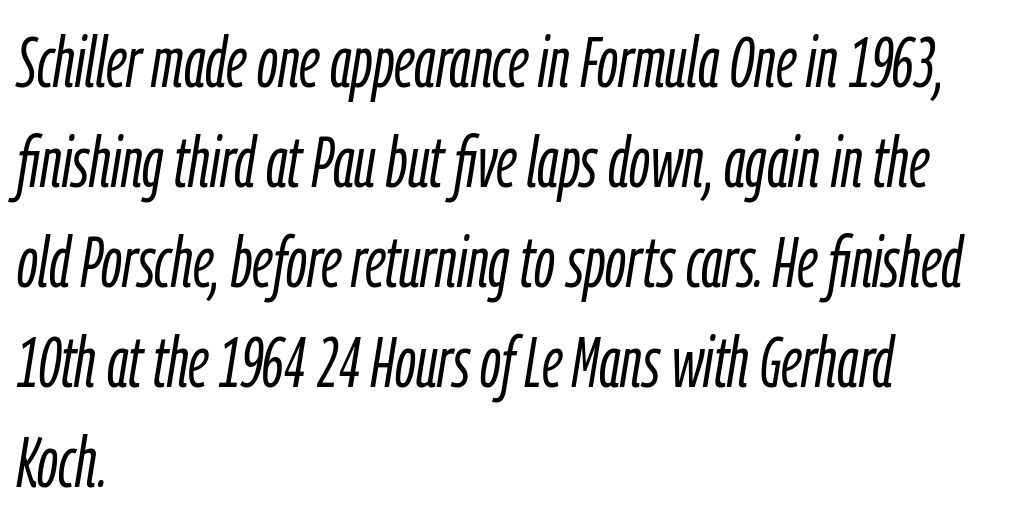
{"italic": "yes", "lean": "right", "slant_degrees": 9, "bold": "no", "weight": "light", "width": "condensed", "stroke_contrast": "low", "x_height": "medium", "monospaced": "no", "underline": "no", "align": "left", "line_spacing": "normal", "line_spacing_ratio": 1.39, "letter_spacing": "normal", "letter_spacing_em": 0.0, "glyph_px": 72}
